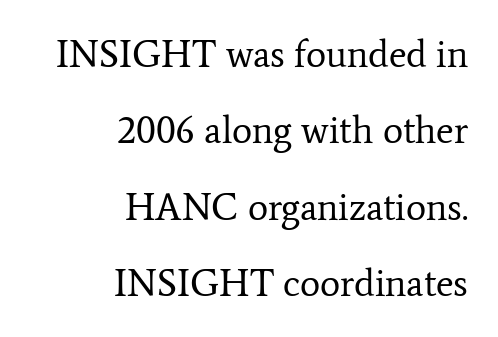
The gaps between neighbouring characters are ordinary and unremarkable. Weight: in the light-to-regular range. Is this a fixed-width face? No — the glyphs have proportional, varying widths. Check under the words: just untouched page. Baseline-to-baseline distance is far greater than the letter height. The passage is arranged like a letterhead date or caption credit — flush right.
